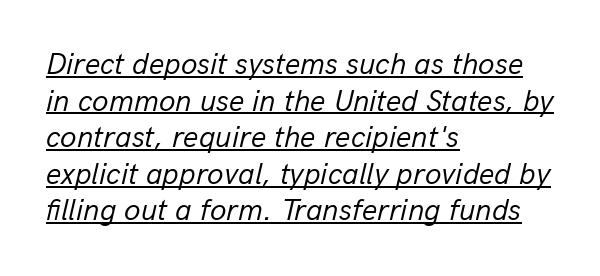
The image shows 30 px regular-weight type, italic (leaning right); set left-aligned, line spacing 1.22x, normal letter spacing, underlined; low stroke contrast and a medium x-height.
